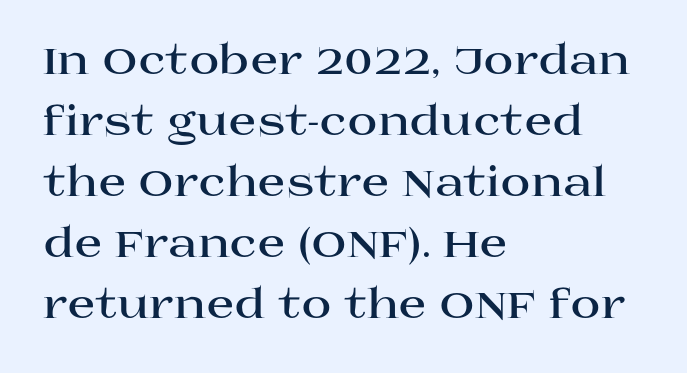
{"serif": "yes", "italic": "no", "bold": "yes", "weight": "bold", "width": "wide", "stroke_contrast": "high", "x_height": "large", "monospaced": "no", "underline": "no", "align": "left", "line_spacing": "normal", "line_spacing_ratio": 1.49, "letter_spacing": "normal", "letter_spacing_em": 0.0, "glyph_px": 41}
